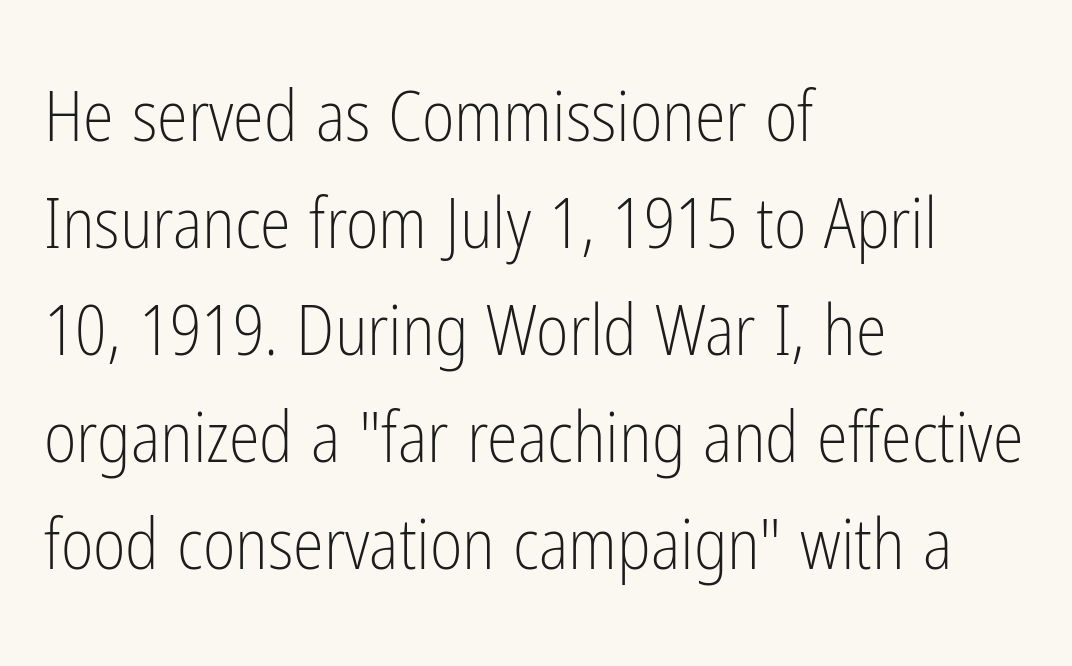
Serifs: no, the terminals of the letterforms are clean. A clean baseline with only descenders dipping below it. Looks like regular typesetting: each glyph gets only the width it needs. How are the letters spaced? Ordinarily, with no added tracking. Heft: none added — not bold.
